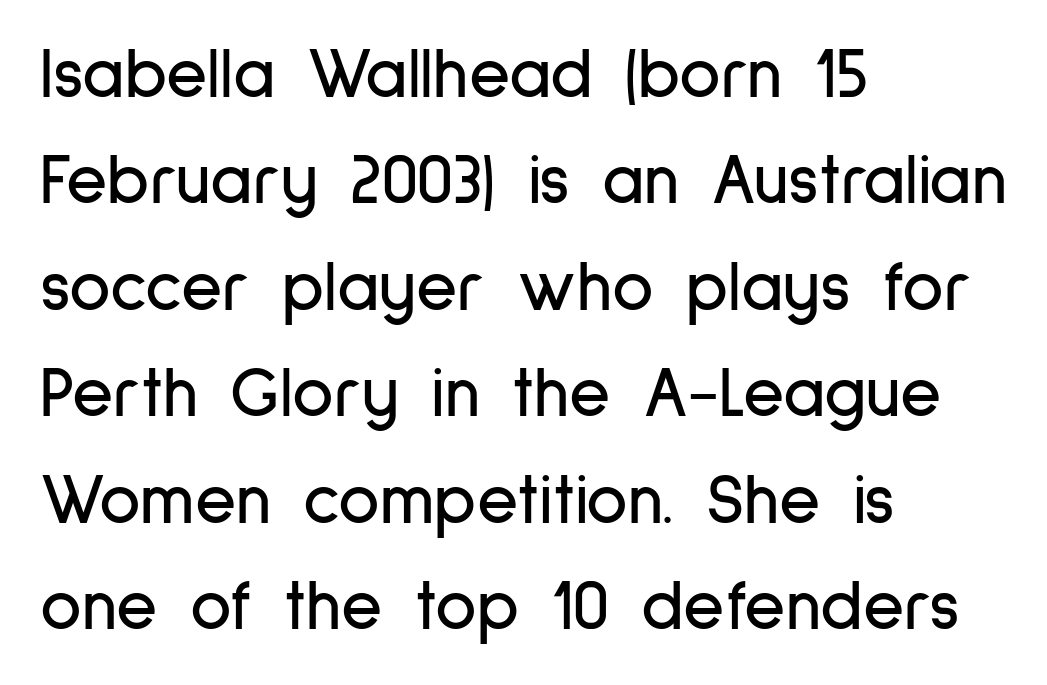
Q: Is the text italic (slanted)? A: No, it is upright.
Q: Is the typeface a serif or a sans-serif typeface? A: Sans-serif.
Q: Is the text underlined? A: No.
Q: How is the paragraph aligned? A: Left-aligned.
Q: Is the spacing between letters normal or unusually wide? A: Normal.
Q: Is the spacing between lines tight, normal or loose? A: Normal.
Q: Width (condensed, normal, or wide)? A: Condensed.
Q: Stroke contrast? A: Low.
Q: x-height? A: Medium.
Q: Monospaced? A: No.
